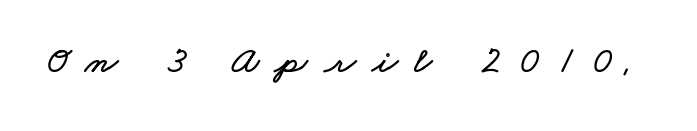
Q: Is the text underlined? A: No.
Q: Is the spacing between letters normal or unusually wide? A: Unusually wide.
Q: Width (condensed, normal, or wide)? A: Wide.
Q: Stroke contrast? A: Low.
Q: x-height? A: Small.
Q: Monospaced? A: No.
